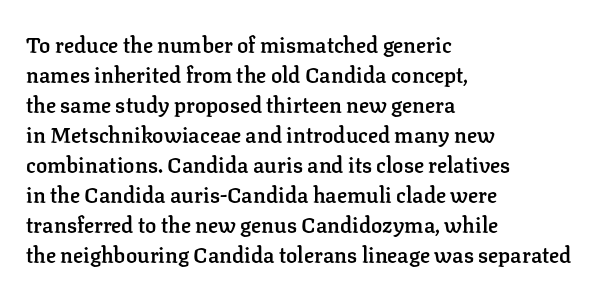
{"italic": "no", "bold": "semi", "underline": "no", "align": "left", "line_spacing": "normal", "line_spacing_ratio": 1.43, "letter_spacing": "normal", "letter_spacing_em": 0.0, "glyph_px": 21}
